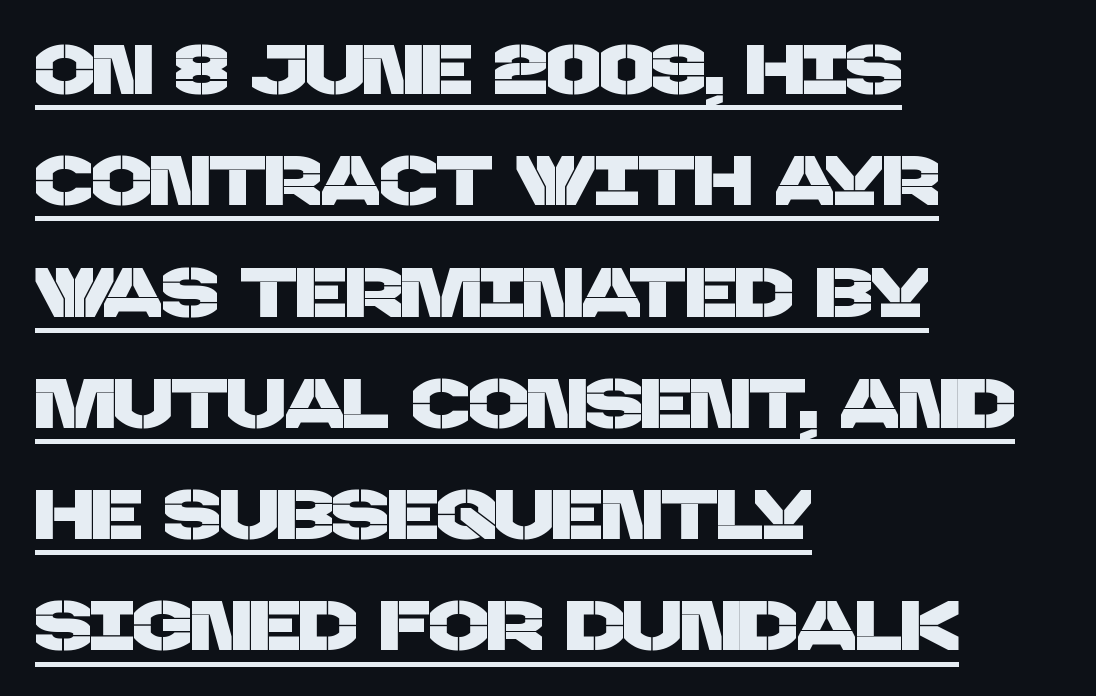
Q: Is the typeface a serif or a sans-serif typeface? A: Sans-serif.
Q: Is the text underlined? A: Yes.
Q: How is the paragraph aligned? A: Left-aligned.
Q: Is the spacing between letters normal or unusually wide? A: Normal.
Q: Is the spacing between lines tight, normal or loose? A: Normal.
Q: Width (condensed, normal, or wide)? A: Normal.
Q: Stroke contrast? A: Low.
Q: x-height? A: Large.
Q: Monospaced? A: No.
